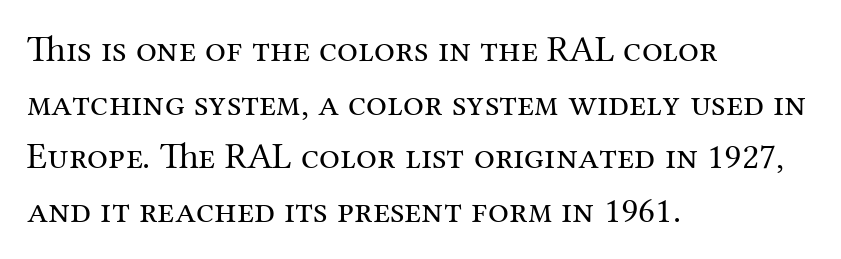
{"serif": "yes", "italic": "no", "bold": "no", "weight": "regular", "width": "normal", "stroke_contrast": "medium", "x_height": "medium", "monospaced": "no", "underline": "no", "align": "left", "line_spacing": "normal", "line_spacing_ratio": 1.45, "letter_spacing": "normal", "letter_spacing_em": 0.0, "glyph_px": 37}
